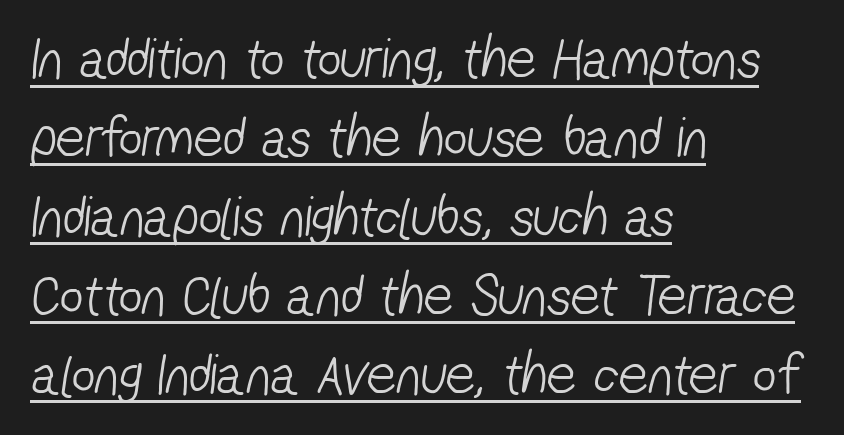
{"serif": "no", "bold": "no", "weight": "light", "width": "condensed", "stroke_contrast": "low", "x_height": "medium", "monospaced": "no", "underline": "yes", "align": "left", "line_spacing": "normal", "line_spacing_ratio": 1.36, "letter_spacing": "normal", "letter_spacing_em": 0.0, "glyph_px": 58}
